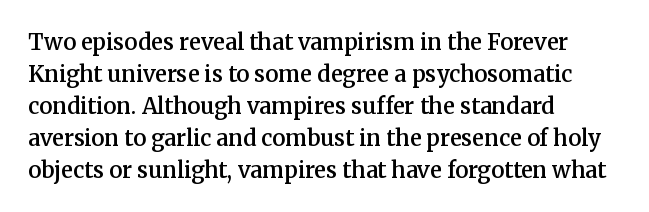
Q: Is the text bold? A: Semi-bold.
Q: Is the text italic (slanted)? A: No, it is upright.
Q: Is the text underlined? A: No.
Q: How is the paragraph aligned? A: Left-aligned.
Q: Is the spacing between letters normal or unusually wide? A: Normal.
Q: Is the spacing between lines tight, normal or loose? A: Normal.
